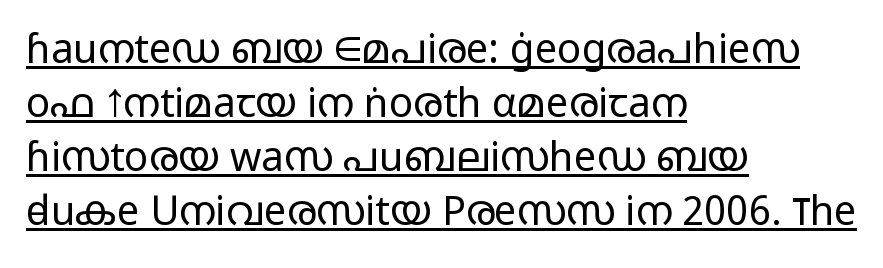
{"serif": "no", "italic": "no", "bold": "no", "weight": "light", "width": "wide", "stroke_contrast": "low", "x_height": "medium", "monospaced": "no", "underline": "yes", "align": "left", "line_spacing": "normal", "line_spacing_ratio": 1.35, "letter_spacing": "normal", "letter_spacing_em": 0.0, "glyph_px": 40}
